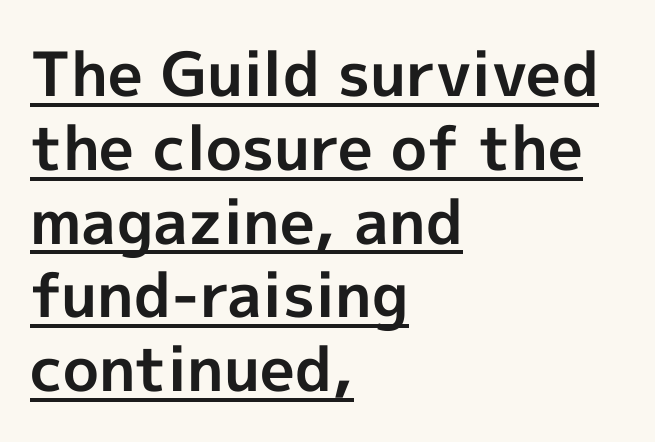
The image shows 61 px bold sans-serif type, upright; set left-aligned, line spacing 1.21x, normal letter spacing, underlined; a medium x-height.
